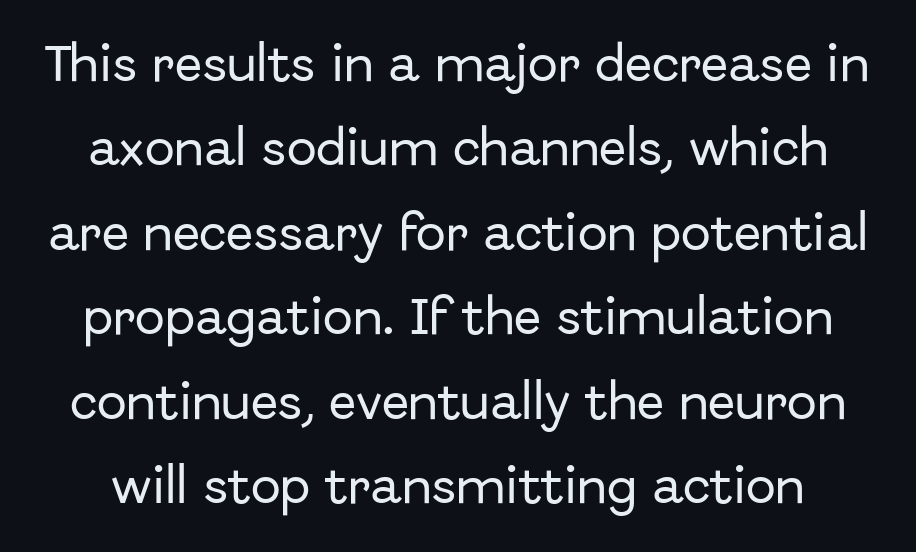
The image shows 40 px sans-serif type, upright; set loose line spacing (2.11x), normal letter spacing, not underlined; low stroke contrast and a medium x-height.
